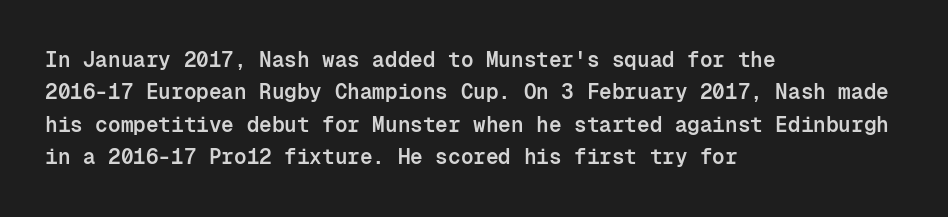
The image shows 21 px text type, upright; set left-aligned, normal line spacing (1.54x), normal letter spacing, not underlined.
